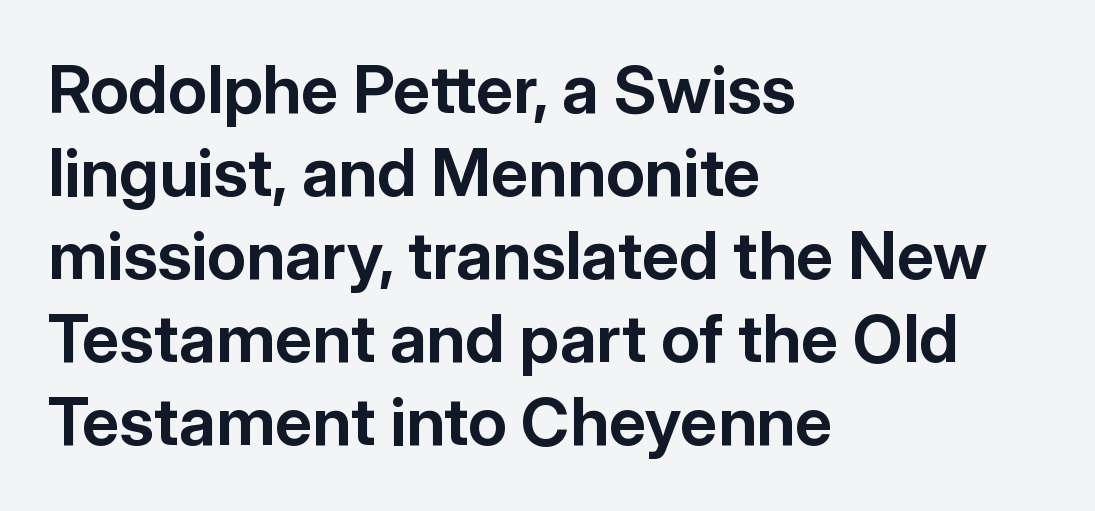
The image shows 67 px bold sans-serif type, upright; set left-aligned, line spacing 1.24x, normal letter spacing, not underlined; low stroke contrast and a medium x-height.
